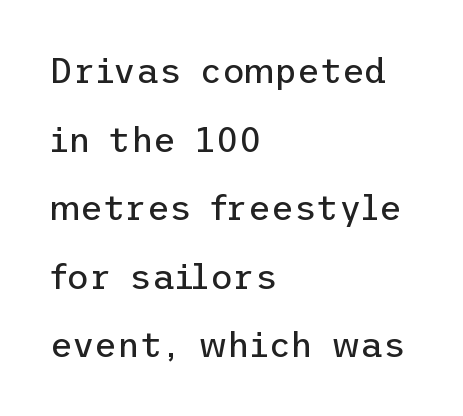
The face used here is rendered with its standard letterfit. Only glyphs here, with clear space below each row. A typesetter would call this leading open, well beyond the default. This rendering uses left alignment, leaving the right contour irregular. The font is comparable to plain body text, perhaps lighter. Nope, not italic — everything's standing straight.
